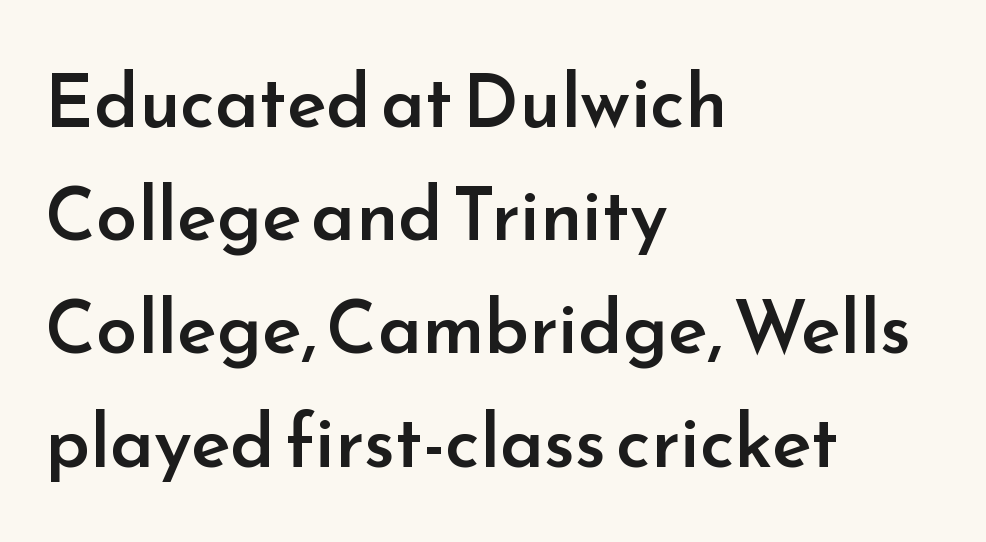
No extra tracking has been applied to these lines. A somewhat darkened texture: the type is semibold rather than bold. Has an underline been added? It has not. Is this a fixed-width face? No — the glyphs have proportional, varying widths. The specimen reads as upright at a glance. Honestly, the row spacing looks completely unremarkable.
